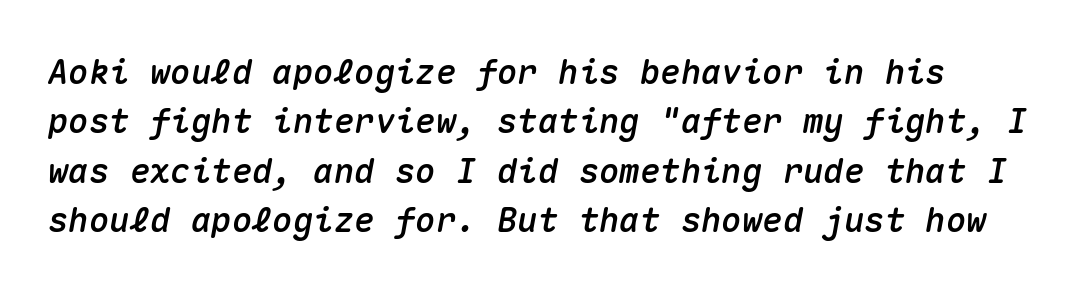
{"italic": "yes", "lean": "right", "slant_degrees": 10, "width": "normal", "stroke_contrast": "medium", "x_height": "medium", "monospaced": "yes", "underline": "no", "line_spacing": "normal", "line_spacing_ratio": 1.45, "letter_spacing": "normal", "letter_spacing_em": 0.0, "glyph_px": 34}
